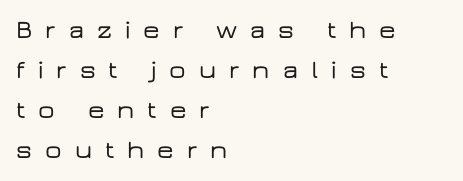
{"italic": "no", "underline": "no", "align": "left", "line_spacing": "normal", "line_spacing_ratio": 1.54, "letter_spacing": "wide", "letter_spacing_em": 0.5, "glyph_px": 26}
